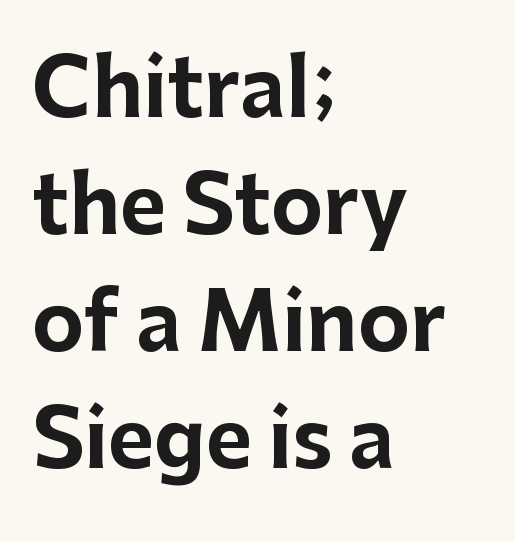
Q: Is the text bold? A: Yes.
Q: Is the text italic (slanted)? A: No, it is upright.
Q: Is the typeface a serif or a sans-serif typeface? A: Sans-serif.
Q: Is the text underlined? A: No.
Q: How is the paragraph aligned? A: Left-aligned.
Q: Is the spacing between letters normal or unusually wide? A: Normal.
Q: Is the spacing between lines tight, normal or loose? A: Normal.
Q: Width (condensed, normal, or wide)? A: Normal.
Q: Stroke contrast? A: Low.
Q: x-height? A: Medium.
Q: Monospaced? A: No.
